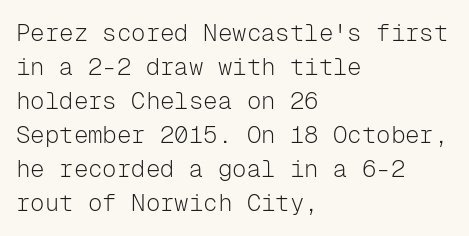
{"italic": "no", "bold": "no", "underline": "no", "align": "left", "line_spacing": "normal", "line_spacing_ratio": 1.42, "letter_spacing": "normal", "letter_spacing_em": 0.0, "glyph_px": 24}
